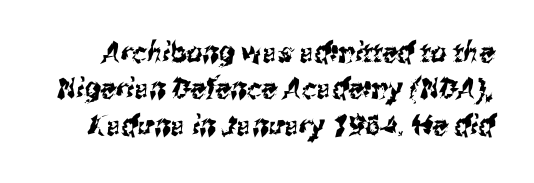
The image shows 28 px condensed sans-serif type; set normal line spacing (1.3x), normal letter spacing, not underlined; medium stroke contrast and a medium x-height.
